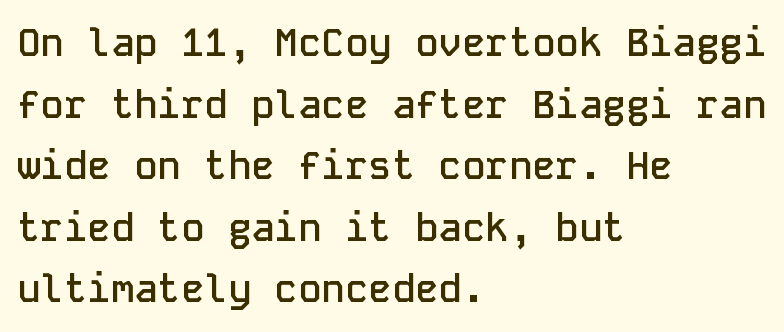
Tracking here is standard; glyphs follow each other at the usual distance. Moderately thickened strokes mark this as semibold type. In terms of letterform style, serifs are entirely absent. Ascenders rise straight up at ninety degrees. The rag falls on the right side of this text block.
